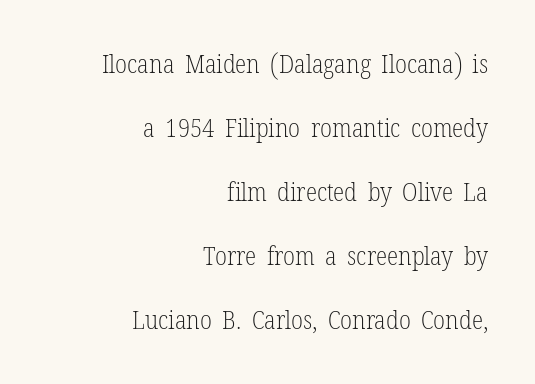
Designer's note — italics off, roman on. The space beneath each line is pristine and unruled. Is the stroke heavy? The answer is a plain regular-or-lighter. In terms of letterspacing, this is plain default setting. One-word summary of the alignment: right.
